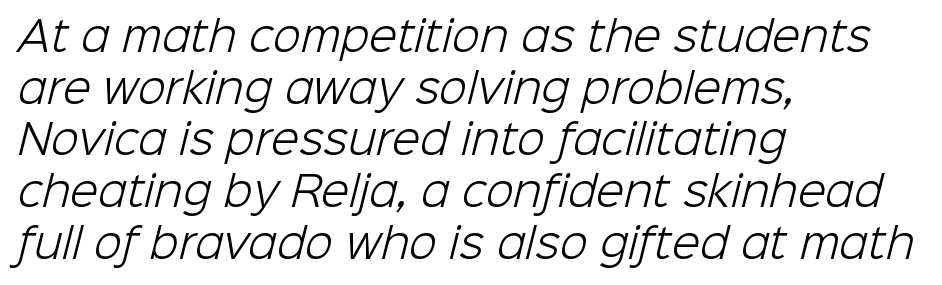
The image shows 41 px light sans-serif type; set left-aligned, normal line spacing (1.26x), normal letter spacing, not underlined; low stroke contrast and a medium x-height.
